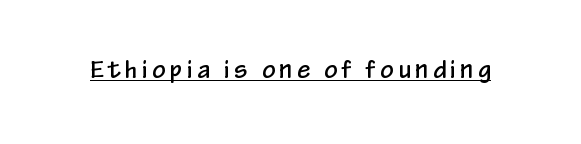
The face used here is rendered with a markedly widened letterfit. What decoration does the sample have? An underline. Italic? Not at all — the glyphs are vertical.
